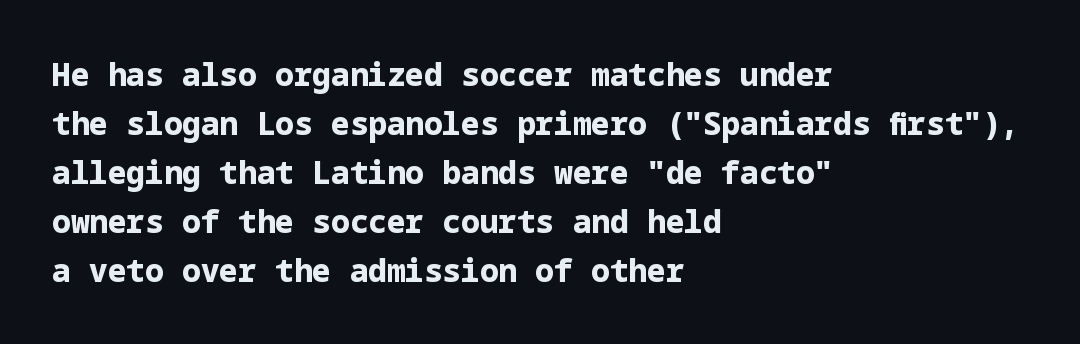
Q: Is the text bold? A: Yes.
Q: Is the text italic (slanted)? A: No, it is upright.
Q: Is the typeface a serif or a sans-serif typeface? A: Sans-serif.
Q: Is the text underlined? A: No.
Q: How is the paragraph aligned? A: Left-aligned.
Q: Is the spacing between letters normal or unusually wide? A: Normal.
Q: Is the spacing between lines tight, normal or loose? A: Normal.
Q: Width (condensed, normal, or wide)? A: Normal.
Q: Stroke contrast? A: Low.
Q: x-height? A: Medium.
